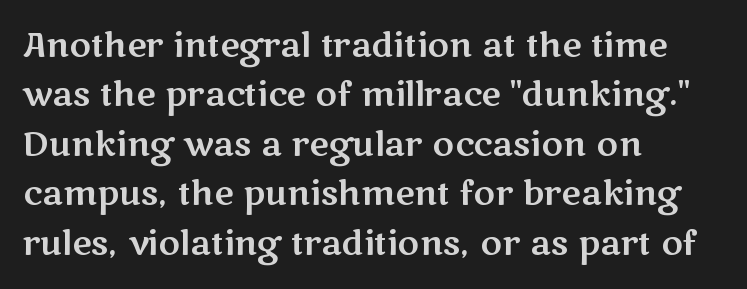
Q: Is the text italic (slanted)? A: No, it is upright.
Q: Is the typeface a serif or a sans-serif typeface? A: Sans-serif.
Q: Is the text underlined? A: No.
Q: How is the paragraph aligned? A: Left-aligned.
Q: Is the spacing between letters normal or unusually wide? A: Normal.
Q: Is the spacing between lines tight, normal or loose? A: Normal.
Q: Width (condensed, normal, or wide)? A: Wide.
Q: Stroke contrast? A: Medium.
Q: x-height? A: Medium.
Q: Monospaced? A: No.
